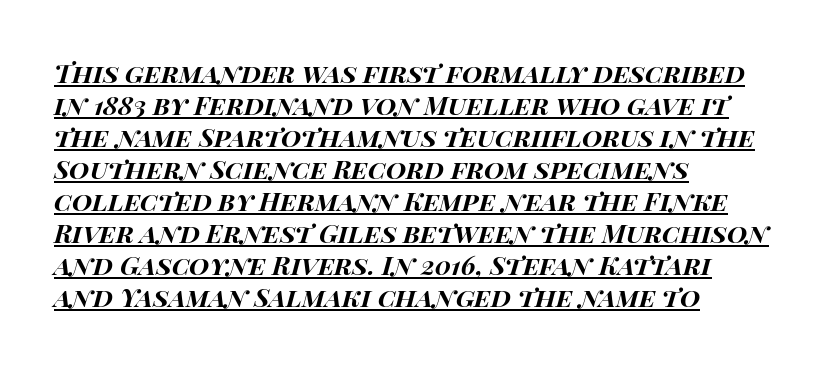
The image shows 26 px bold type, italic (leaning right); set left-aligned, line spacing 1.23x, normal letter spacing, underlined.
